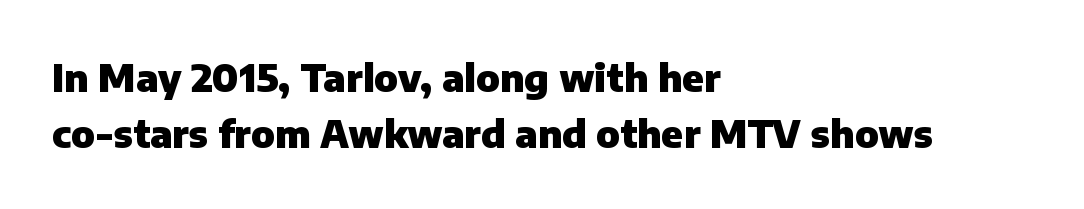
The image shows 38 px heavy sans-serif type, upright; set left-aligned, normal line spacing (1.47x), normal letter spacing, not underlined; low stroke contrast and a medium x-height.
